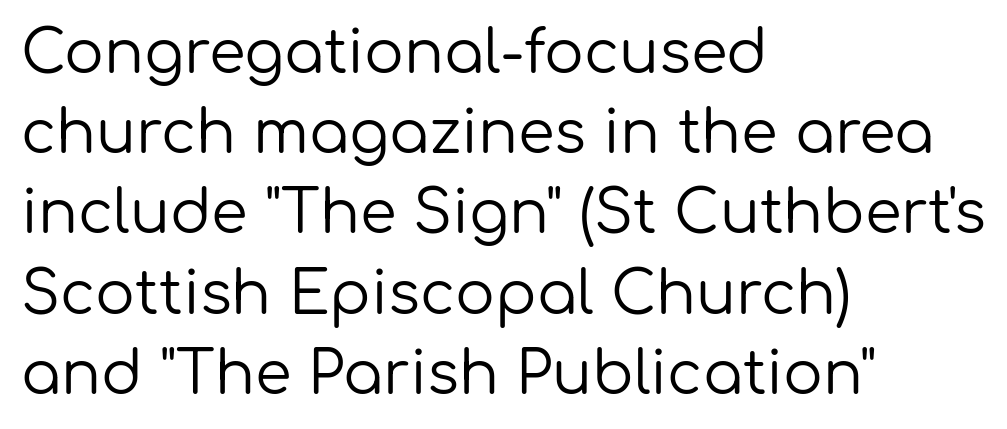
{"serif": "no", "italic": "no", "bold": "no", "weight": "regular", "width": "normal", "stroke_contrast": "low", "x_height": "medium", "monospaced": "no", "underline": "no", "align": "left", "line_spacing": "normal", "line_spacing_ratio": 1.36, "letter_spacing": "normal", "letter_spacing_em": 0.0, "glyph_px": 59}
